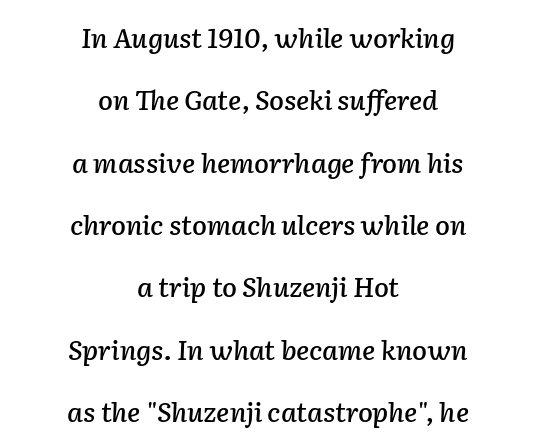
The image shows 27 px text type, italic (leaning right); set centered, loose line spacing (2.31x), normal letter spacing, not underlined.
